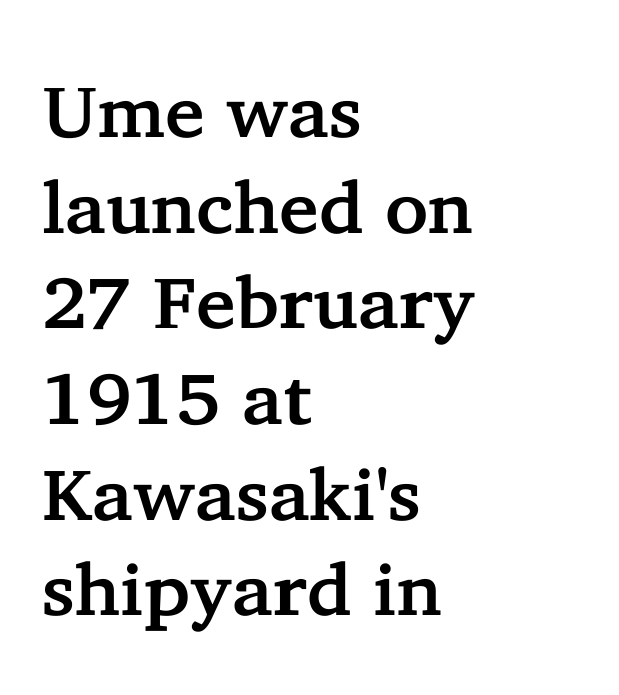
The face used here is seriffed, in the tradition of book romans. The type sits square on the baseline with zero lean. No word sits above an underline. The rag falls on the right side of this text block.
